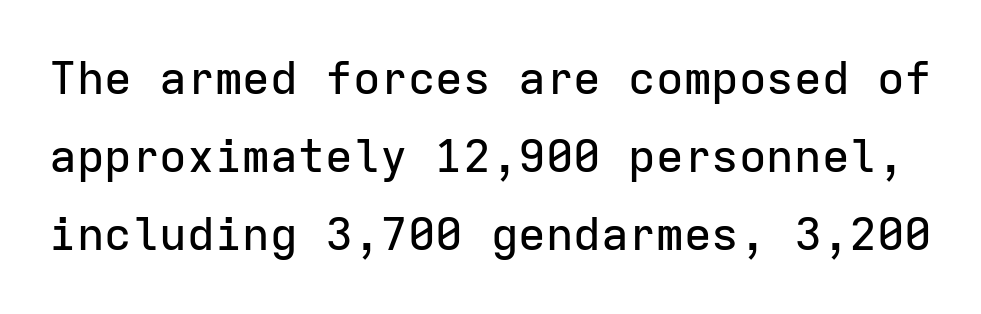
The image shows 46 px sans-serif type, upright, monospaced; set normal line spacing (1.7x), normal letter spacing, not underlined; low stroke contrast and a medium x-height.
